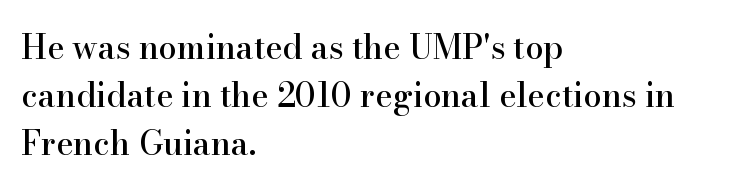
Q: Is the text italic (slanted)? A: No, it is upright.
Q: Is the typeface a serif or a sans-serif typeface? A: Serif.
Q: Is the text underlined? A: No.
Q: How is the paragraph aligned? A: Left-aligned.
Q: Is the spacing between letters normal or unusually wide? A: Normal.
Q: Is the spacing between lines tight, normal or loose? A: Normal.
Q: Width (condensed, normal, or wide)? A: Normal.
Q: Stroke contrast? A: High.
Q: x-height? A: Small.
Q: Monospaced? A: No.
